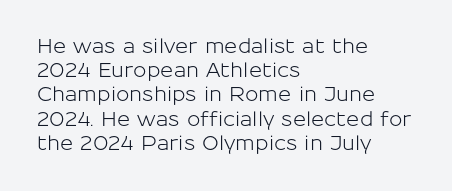
The image shows 20 px text type, upright; set left-aligned, line spacing 1.21x, normal letter spacing, not underlined.
